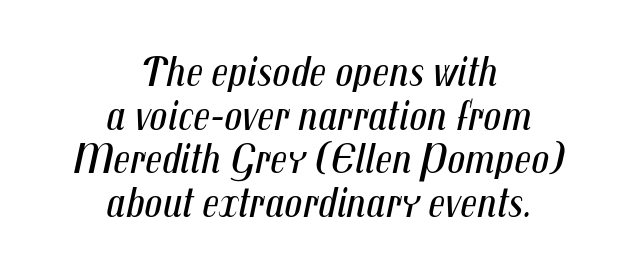
Compared with a typical body face, this is equally light or lighter still. Italic? Definitely — the glyphs are oblique. Compared with a flush-left layout, this one balances lines on the center instead. No word sits above an underline.
